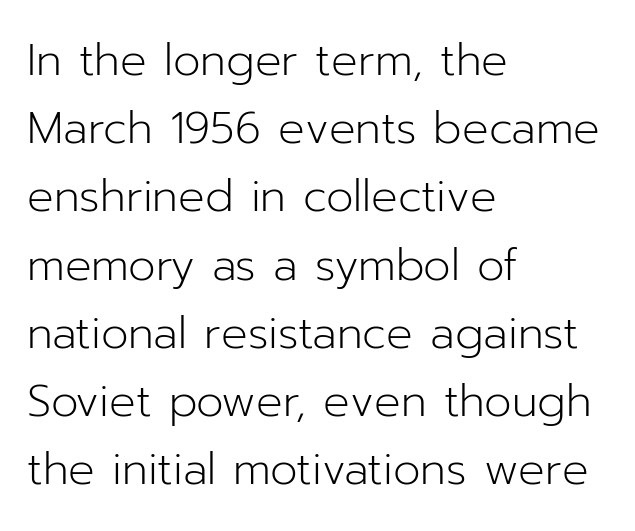
The image shows 44 px light sans-serif type, upright; set left-aligned, normal line spacing (1.55x), normal letter spacing, not underlined; low stroke contrast and a medium x-height.
